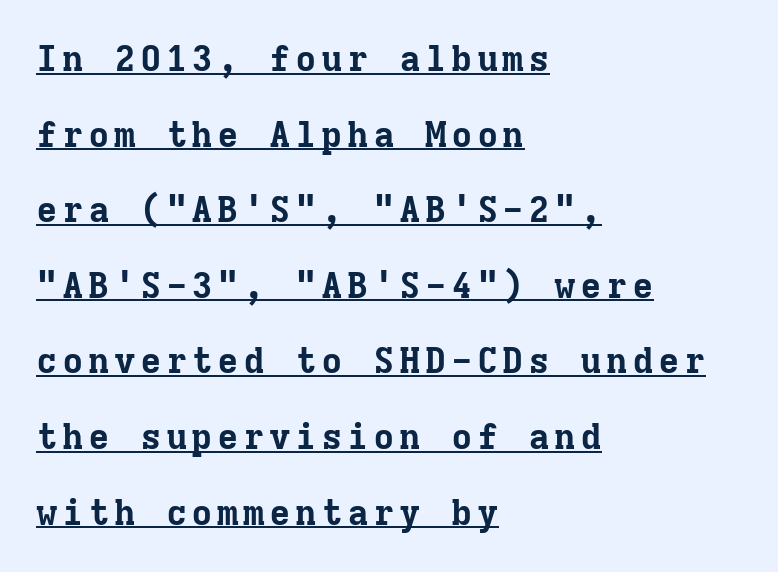
The image shows 36 px bold serif type, upright, monospaced; set left-aligned, loose line spacing (2.1x), underlined; low stroke contrast and a medium x-height.
